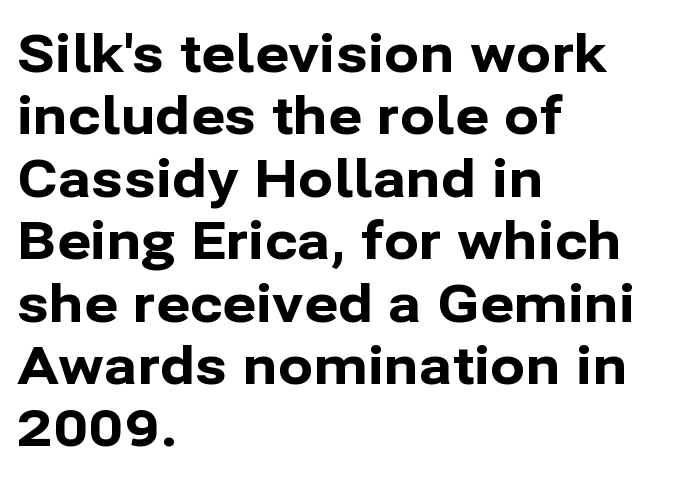
Q: Is the text bold? A: Yes.
Q: Is the text italic (slanted)? A: No, it is upright.
Q: Is the typeface a serif or a sans-serif typeface? A: Sans-serif.
Q: Is the text underlined? A: No.
Q: How is the paragraph aligned? A: Left-aligned.
Q: Is the spacing between letters normal or unusually wide? A: Normal.
Q: Width (condensed, normal, or wide)? A: Normal.
Q: Stroke contrast? A: Low.
Q: x-height? A: Medium.
Q: Monospaced? A: No.
